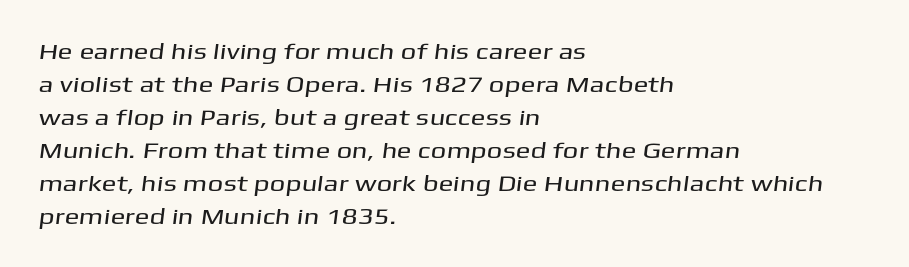
Short and long lines alike share a common starting point at left. Line spacing here is normal. Underline: absent. Observe the ordinary spacing: letters are neighbours, not strangers.
